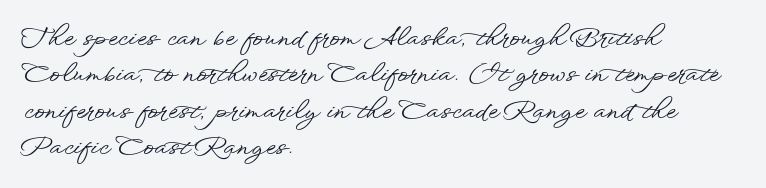
Q: Is the text italic (slanted)? A: Yes.
Q: Is the text underlined? A: No.
Q: How is the paragraph aligned? A: Left-aligned.
Q: Is the spacing between letters normal or unusually wide? A: Normal.
Q: Is the spacing between lines tight, normal or loose? A: Normal.
